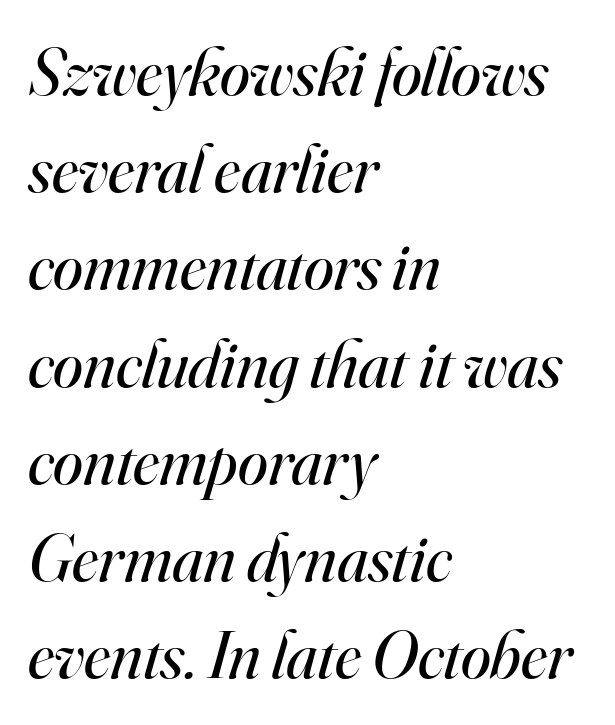
{"serif": "yes", "italic": "yes", "lean": "right", "slant_degrees": 16, "bold": "no", "weight": "regular", "width": "normal", "stroke_contrast": "high", "x_height": "small", "monospaced": "no", "underline": "no", "align": "left", "line_spacing": "normal", "line_spacing_ratio": 1.43, "letter_spacing": "normal", "letter_spacing_em": 0.0, "glyph_px": 68}
